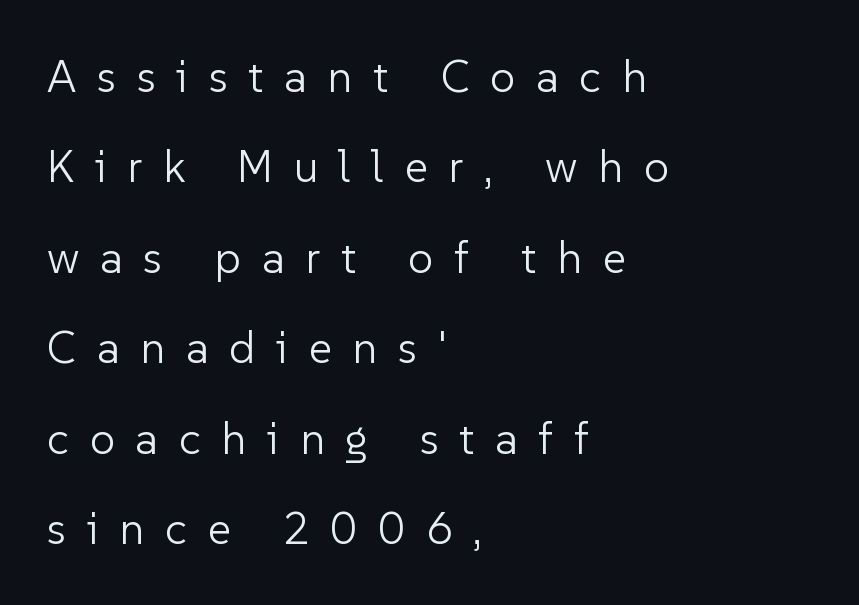
{"serif": "no", "italic": "no", "bold": "no", "weight": "light", "width": "normal", "stroke_contrast": "low", "x_height": "medium", "monospaced": "no", "underline": "no", "align": "left", "line_spacing": "loose", "line_spacing_ratio": 2.01, "letter_spacing": "wide", "letter_spacing_em": 0.46, "glyph_px": 45}
